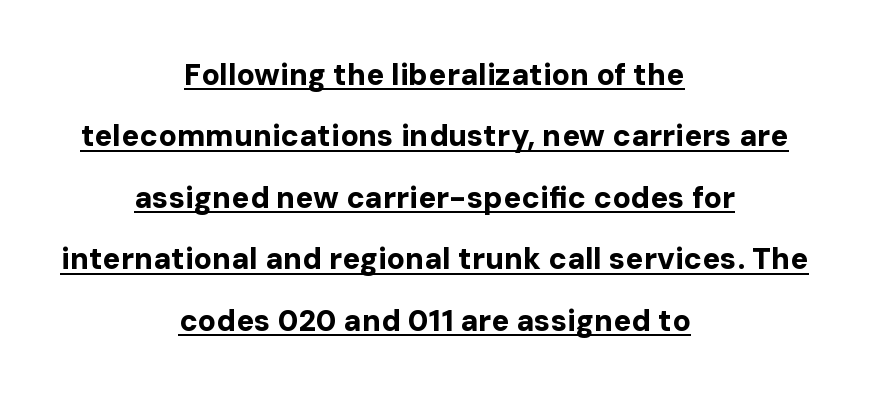
Q: Is the text bold? A: Yes.
Q: Is the text italic (slanted)? A: No, it is upright.
Q: Is the typeface a serif or a sans-serif typeface? A: Sans-serif.
Q: Is the text underlined? A: Yes.
Q: How is the paragraph aligned? A: Centered.
Q: Is the spacing between letters normal or unusually wide? A: Normal.
Q: Is the spacing between lines tight, normal or loose? A: Loose.
Q: Width (condensed, normal, or wide)? A: Normal.
Q: Stroke contrast? A: Low.
Q: x-height? A: Medium.
Q: Monospaced? A: No.
